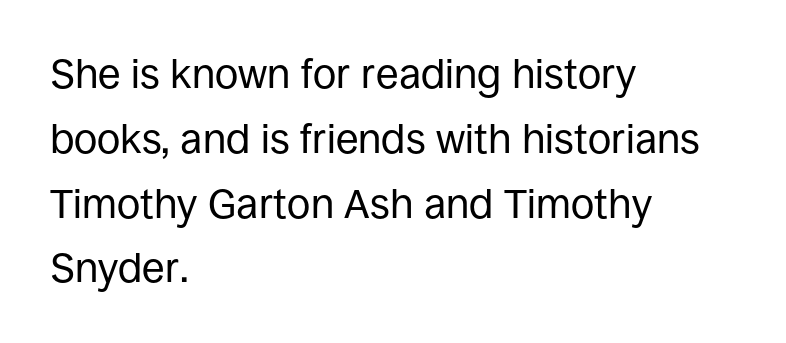
{"serif": "no", "italic": "no", "bold": "no", "weight": "regular", "width": "normal", "stroke_contrast": "low", "x_height": "large", "monospaced": "no", "underline": "no", "align": "left", "line_spacing": "normal", "line_spacing_ratio": 1.58, "letter_spacing": "normal", "letter_spacing_em": 0.0, "glyph_px": 41}
